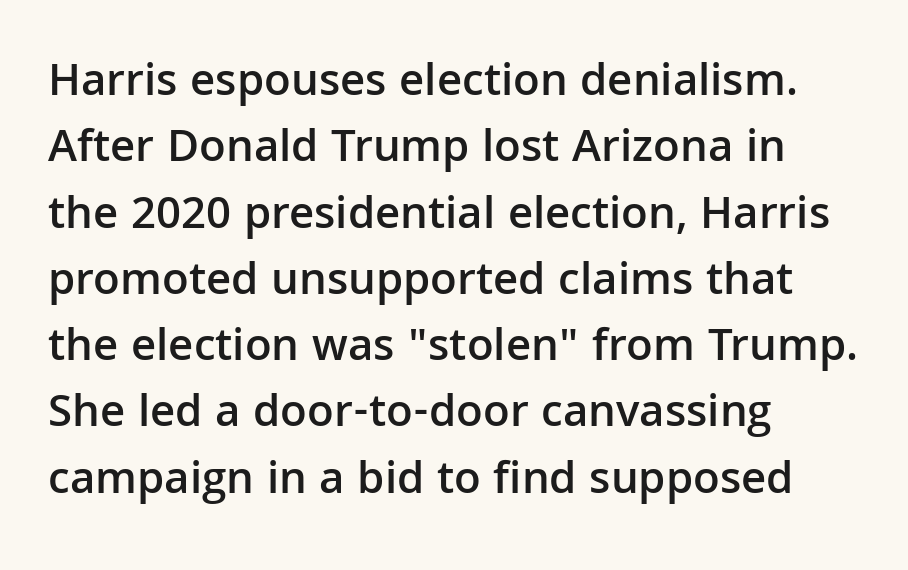
{"serif": "no", "italic": "no", "bold": "semi", "weight": "semibold", "width": "normal", "stroke_contrast": "low", "x_height": "medium", "monospaced": "no", "underline": "no", "align": "left", "line_spacing": "normal", "line_spacing_ratio": 1.41, "letter_spacing": "normal", "letter_spacing_em": 0.0, "glyph_px": 47}
